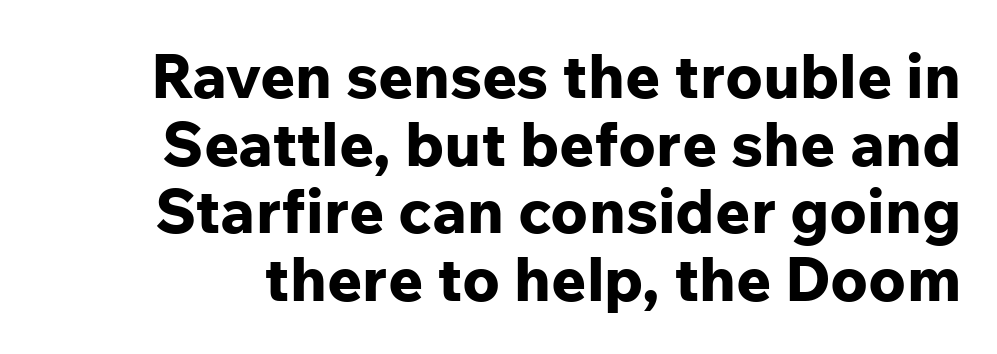
Think of a printed novel: that variable character pitch is what you see here. These words are printed bold, with thick strokes throughout. Leading: reduced. Vertical strokes here are truly vertical.
